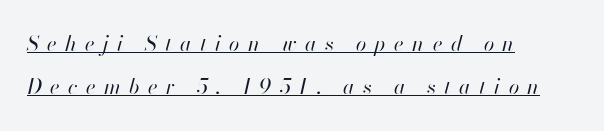
Quick note: interline space is abundant. Yep, that's italic — everything's leaning. This sample uses expanded letter spacing, leaving extra air between glyphs. Which margin do the lines hug? The left one — the right edge is uneven. This is not heavy type; no bold has been used.
